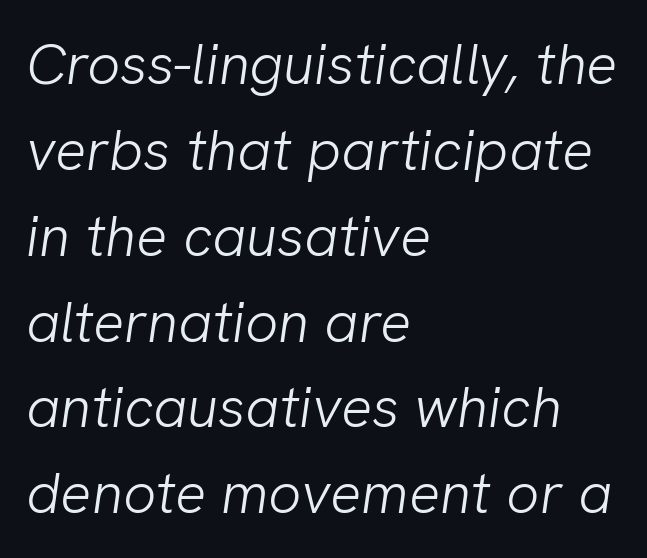
{"serif": "no", "bold": "no", "weight": "light", "width": "normal", "stroke_contrast": "low", "x_height": "medium", "monospaced": "no", "underline": "no", "align": "left", "line_spacing": "normal", "line_spacing_ratio": 1.48, "letter_spacing": "normal", "letter_spacing_em": 0.0, "glyph_px": 58}
